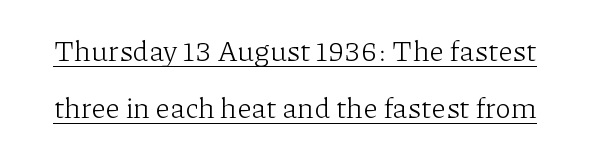
Q: Is the text bold? A: No.
Q: Is the text italic (slanted)? A: No, it is upright.
Q: Is the typeface a serif or a sans-serif typeface? A: Serif.
Q: Is the text underlined? A: Yes.
Q: Is the spacing between letters normal or unusually wide? A: Normal.
Q: Is the spacing between lines tight, normal or loose? A: Loose.
Q: Width (condensed, normal, or wide)? A: Normal.
Q: Stroke contrast? A: Low.
Q: x-height? A: Medium.
Q: Monospaced? A: No.
